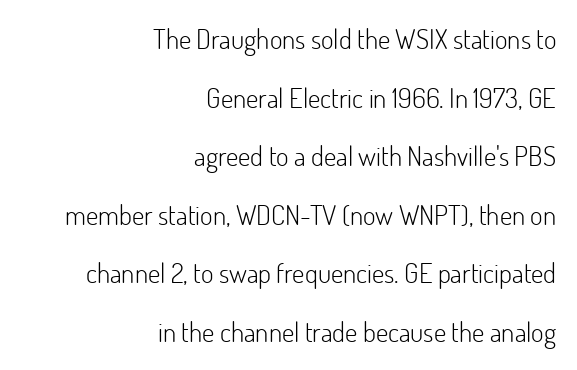
The image shows 27 px text type, upright; set right-aligned, loose line spacing (2.17x), normal letter spacing, not underlined.
